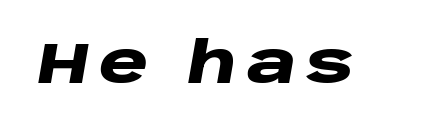
The image shows 56 px heavy, wide type, italic (leaning right); set not underlined; low stroke contrast and a large x-height.
